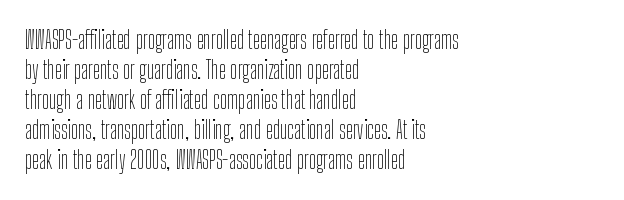
The image shows 24 px text type, upright; set left-aligned, normal line spacing (1.25x), normal letter spacing, not underlined.
